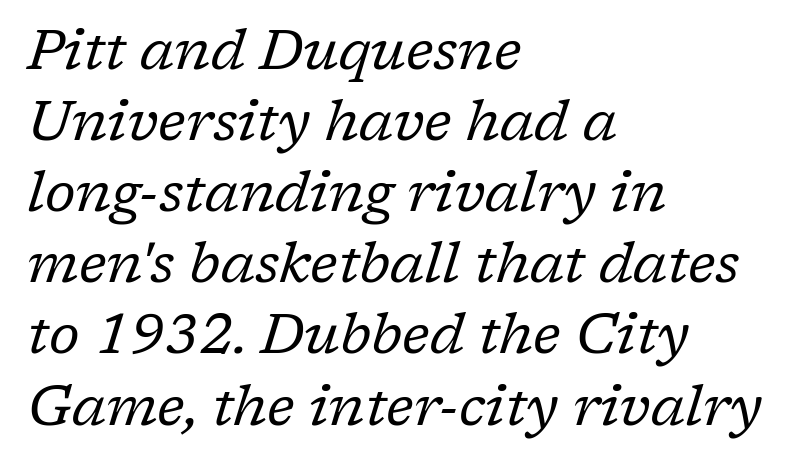
Q: Is the text bold? A: No.
Q: Is the text italic (slanted)? A: Yes, it leans right by about 17 degrees.
Q: Is the typeface a serif or a sans-serif typeface? A: Serif.
Q: Is the text underlined? A: No.
Q: How is the paragraph aligned? A: Left-aligned.
Q: Is the spacing between letters normal or unusually wide? A: Normal.
Q: Is the spacing between lines tight, normal or loose? A: Normal.
Q: Width (condensed, normal, or wide)? A: Normal.
Q: Stroke contrast? A: Low.
Q: x-height? A: Medium.
Q: Monospaced? A: No.
